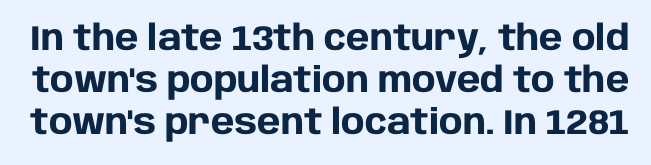
Q: Is the text bold? A: Yes.
Q: Is the text italic (slanted)? A: No, it is upright.
Q: Is the typeface a serif or a sans-serif typeface? A: Sans-serif.
Q: Is the text underlined? A: No.
Q: Is the spacing between letters normal or unusually wide? A: Normal.
Q: Width (condensed, normal, or wide)? A: Normal.
Q: Stroke contrast? A: Low.
Q: x-height? A: Large.
Q: Monospaced? A: No.
